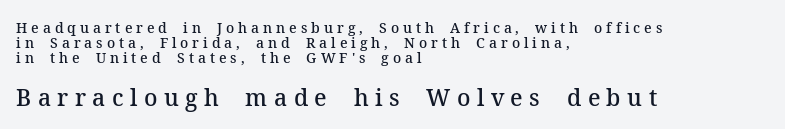
Every letter is mildly thick-stroked: semibold rather than bold. Which of the two is more prominent by size? The second, at the bottom. This block would grow much taller if given ordinary leading; it's compressed now. Does the copy run flush right? No — it runs flush left. You can tell it's not italic because the verticals are truly vertical. Does extra space separate the letters? Yes, quite a lot of it.
